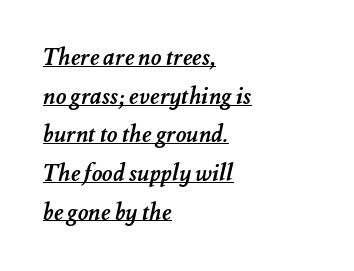
Q: Is the text bold? A: Yes.
Q: Is the text underlined? A: Yes.
Q: How is the paragraph aligned? A: Left-aligned.
Q: Is the spacing between letters normal or unusually wide? A: Normal.
Q: Is the spacing between lines tight, normal or loose? A: Normal.
